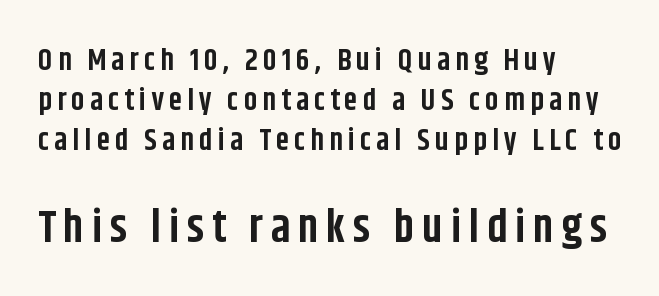
The image shows 45 px bold, condensed sans-serif type, upright; set left-aligned, normal line spacing (1.33x), not underlined; the second (bottom) block is 1.5x larger; low stroke contrast and a large x-height.
